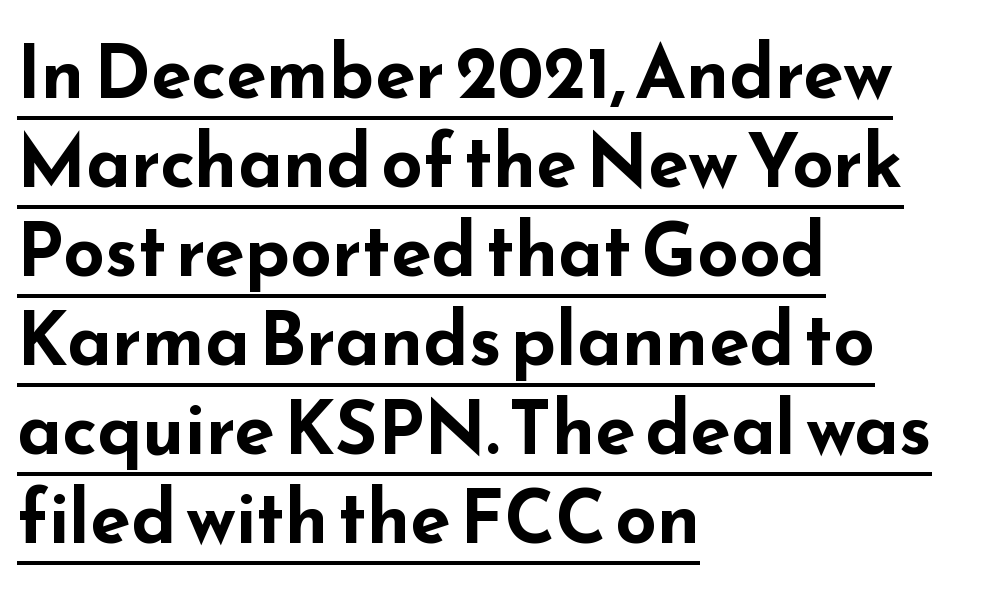
{"serif": "no", "italic": "no", "bold": "yes", "weight": "bold", "width": "wide", "stroke_contrast": "low", "x_height": "small", "monospaced": "no", "underline": "yes", "align": "left", "line_spacing_ratio": 1.22, "letter_spacing": "normal", "letter_spacing_em": 0.0, "glyph_px": 73}
